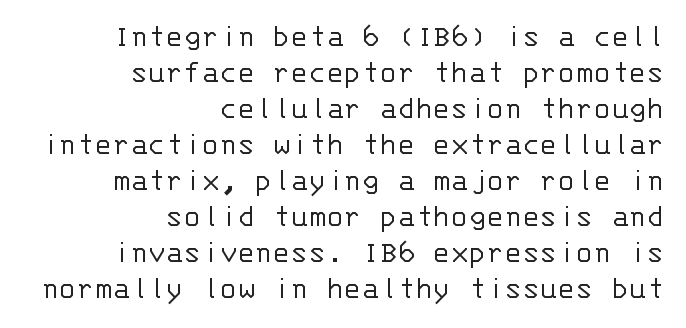
{"serif": "no", "italic": "no", "bold": "no", "weight": "light", "width": "normal", "stroke_contrast": "low", "x_height": "large", "monospaced": "yes", "underline": "no", "align": "right", "line_spacing": "tight", "line_spacing_ratio": 1.09, "letter_spacing": "normal", "letter_spacing_em": 0.0, "glyph_px": 33}
